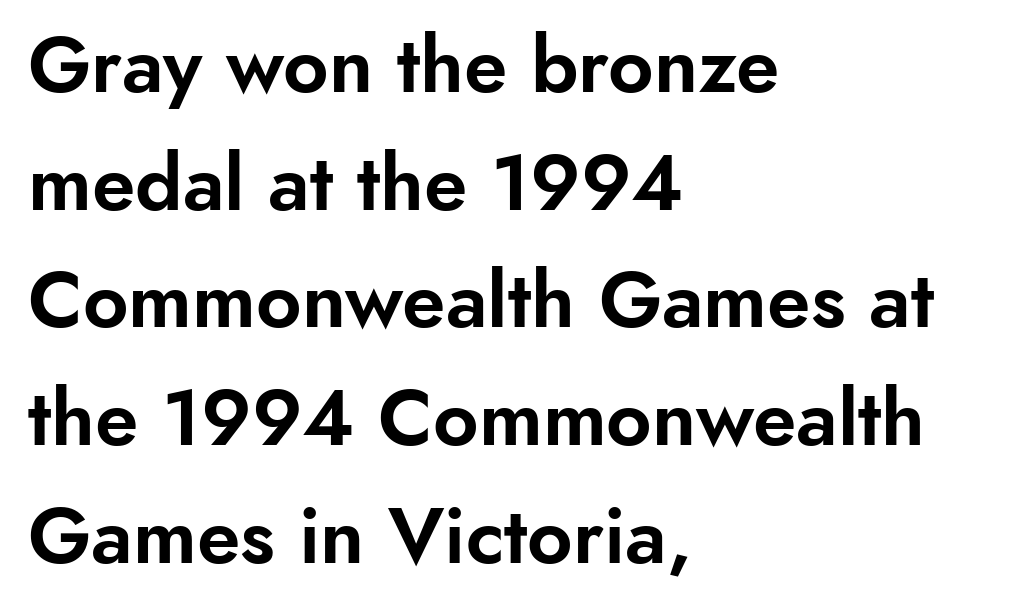
Q: Is the text italic (slanted)? A: No, it is upright.
Q: Is the typeface a serif or a sans-serif typeface? A: Sans-serif.
Q: Is the text underlined? A: No.
Q: How is the paragraph aligned? A: Left-aligned.
Q: Is the spacing between letters normal or unusually wide? A: Normal.
Q: Is the spacing between lines tight, normal or loose? A: Normal.
Q: Width (condensed, normal, or wide)? A: Normal.
Q: Stroke contrast? A: Low.
Q: x-height? A: Small.
Q: Monospaced? A: No.
